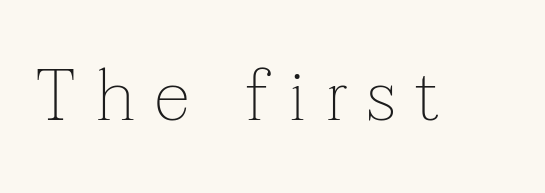
Q: Is the text bold? A: No.
Q: Is the text italic (slanted)? A: No, it is upright.
Q: Is the typeface a serif or a sans-serif typeface? A: Serif.
Q: Is the text underlined? A: No.
Q: Is the spacing between letters normal or unusually wide? A: Unusually wide.
Q: Width (condensed, normal, or wide)? A: Normal.
Q: Stroke contrast? A: Low.
Q: x-height? A: Medium.
Q: Monospaced? A: No.
